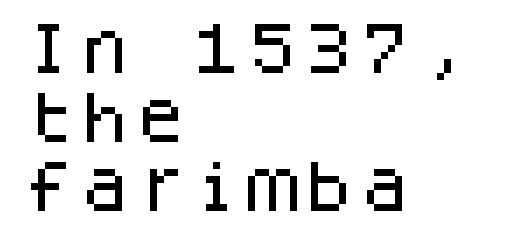
The passage shown is typed in a monospace face where columns stay perfectly aligned. This sample uses an upright cut, with every glyph sitting square on the baseline. Does the type have serifs? No, each stem ends abruptly. All the whitespace from short lines collects on the right. Descender tails drop into unmarked territory. This sample uses plain, unmodified letter spacing.
